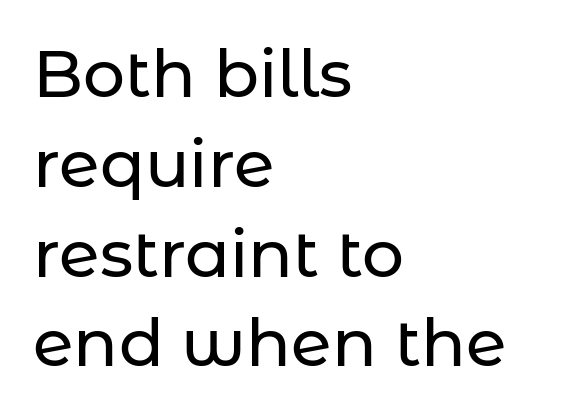
{"serif": "no", "italic": "no", "width": "normal", "stroke_contrast": "low", "x_height": "medium", "monospaced": "no", "underline": "no", "align": "left", "line_spacing": "normal", "line_spacing_ratio": 1.36, "letter_spacing": "normal", "letter_spacing_em": 0.0, "glyph_px": 66}
